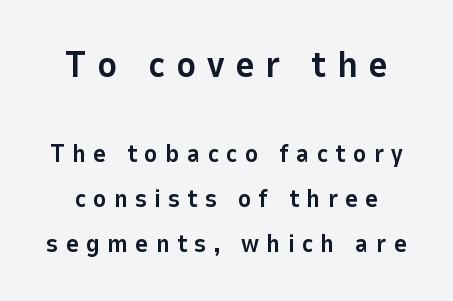
Typesetter's note: full bold, strokes at maximum text heaviness. The letters advance in unequal steps, a hallmark of proportional type. These lines have a slow, spaced-out rhythm from letter to letter. This sample uses a sans-serif face.
